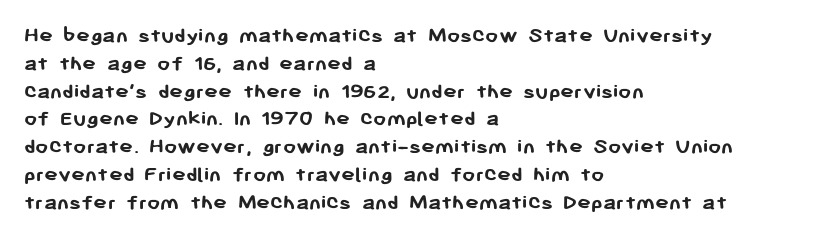
The image shows 23 px bold type, upright; set left-aligned, line spacing 1.21x, normal letter spacing, not underlined.
